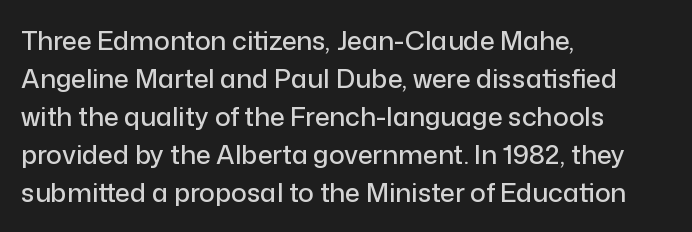
{"italic": "no", "underline": "no", "align": "left", "line_spacing": "normal", "line_spacing_ratio": 1.46, "letter_spacing": "normal", "letter_spacing_em": 0.0, "glyph_px": 26}
